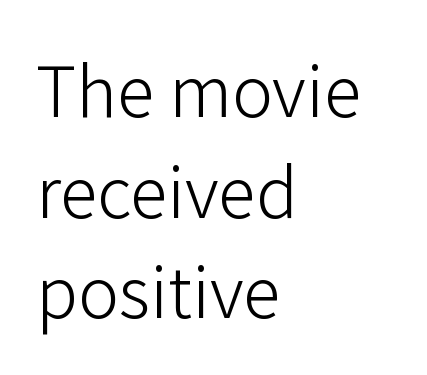
Q: Is the text bold? A: No.
Q: Is the text italic (slanted)? A: No, it is upright.
Q: Is the typeface a serif or a sans-serif typeface? A: Sans-serif.
Q: Is the text underlined? A: No.
Q: How is the paragraph aligned? A: Left-aligned.
Q: Is the spacing between letters normal or unusually wide? A: Normal.
Q: Is the spacing between lines tight, normal or loose? A: Normal.
Q: Width (condensed, normal, or wide)? A: Normal.
Q: Stroke contrast? A: Low.
Q: x-height? A: Medium.
Q: Monospaced? A: No.
